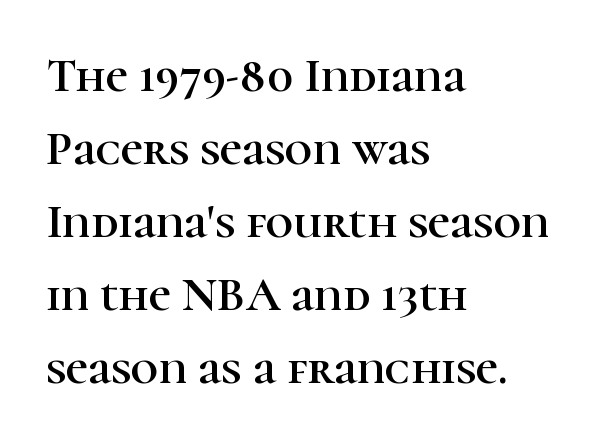
The passage shown is not underscored anywhere. This sample uses plain, unmodified letter spacing. Here the designer chose a conventional face with non-uniform glyph widths. Characters remain perfectly vertical along every line. A classic flush-left, rag-right setting is used for this passage. In terms of letterform style, serifs are clearly present.
